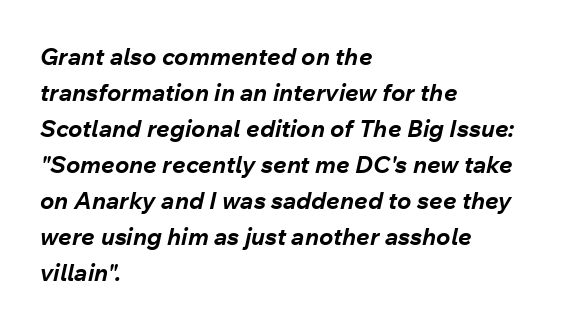
Q: Is the text bold? A: Yes.
Q: Is the text italic (slanted)? A: Yes, it leans right by about 12 degrees.
Q: Is the text underlined? A: No.
Q: How is the paragraph aligned? A: Left-aligned.
Q: Is the spacing between letters normal or unusually wide? A: Normal.
Q: Is the spacing between lines tight, normal or loose? A: Normal.
